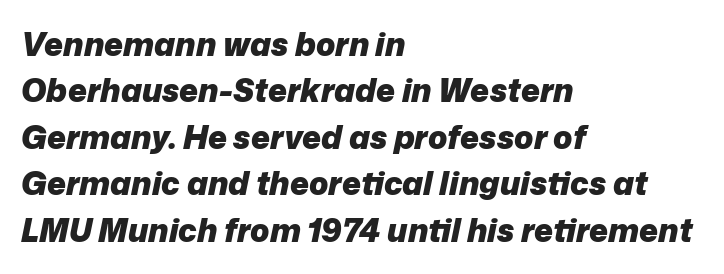
Q: Is the text bold? A: Yes.
Q: Is the text italic (slanted)? A: Yes, it leans right by about 12 degrees.
Q: Is the text underlined? A: No.
Q: How is the paragraph aligned? A: Left-aligned.
Q: Is the spacing between letters normal or unusually wide? A: Normal.
Q: Is the spacing between lines tight, normal or loose? A: Normal.
Q: Width (condensed, normal, or wide)? A: Normal.
Q: Stroke contrast? A: Low.
Q: x-height? A: Medium.
Q: Monospaced? A: No.
